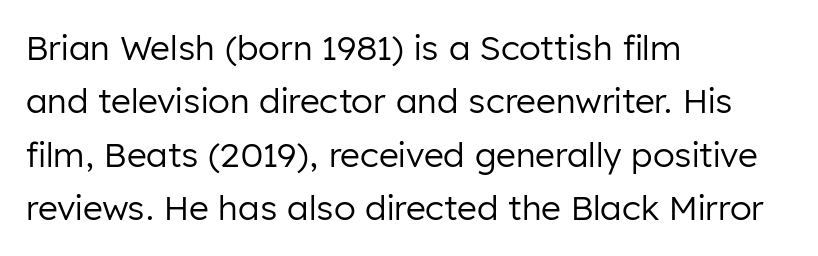
The image shows 34 px regular-weight sans-serif type, upright; set left-aligned, normal line spacing (1.57x), normal letter spacing, not underlined; low stroke contrast and a medium x-height.
